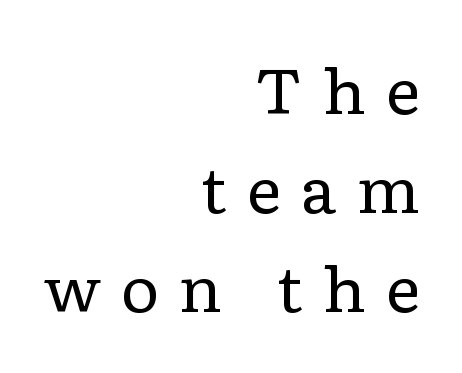
The image shows 61 px regular-weight, wide serif type, upright; set right-aligned, normal line spacing (1.62x), unusually wide letter spacing (+0.31 em), not underlined; low stroke contrast and a medium x-height.
